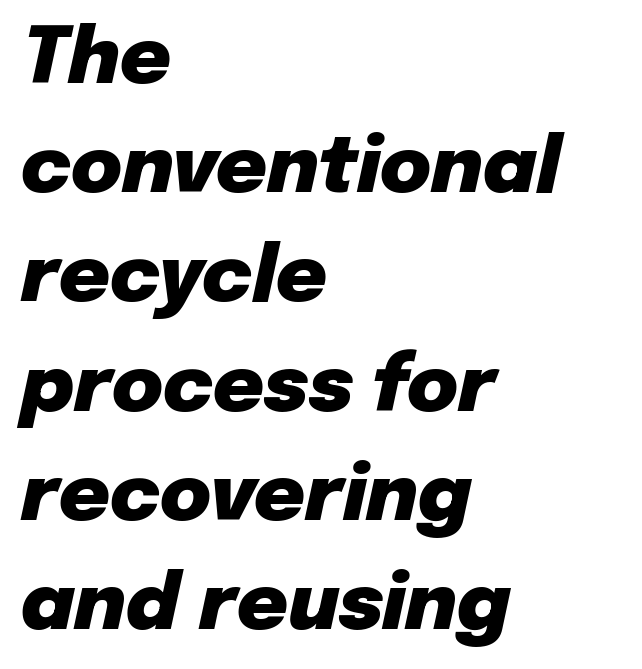
The image shows 78 px heavy type, italic (leaning right); set left-aligned, normal line spacing (1.4x), normal letter spacing, not underlined; low stroke contrast and a medium x-height.
